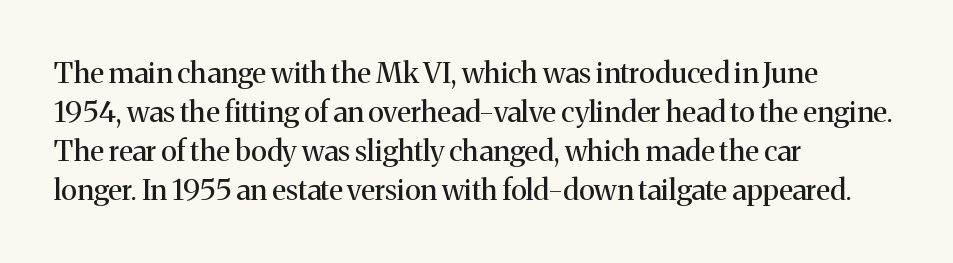
Weight: in the light-to-regular range. Little horizontal feet cap the strokes, marking this as serif type. This rendering uses left alignment, leaving the right contour irregular. The rendering uses a moderate line-height, typical for paragraphs. Bare-footed words on every line. The passage shown has conventional tracking throughout.
